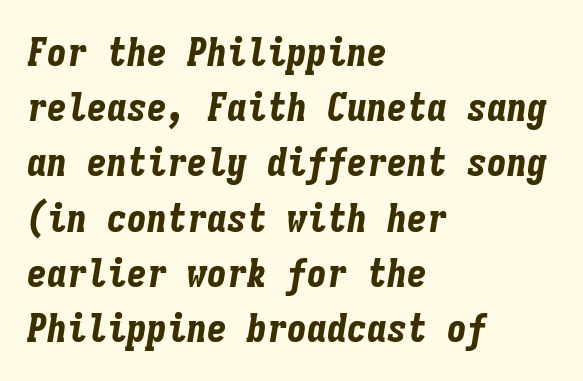
Note the uniform advance width — an 'i' takes as much space as an 'm'. This is heavy type, rendered in bold. The font's italic variant was chosen for this text. Just letters on the line, the space beneath them empty.
